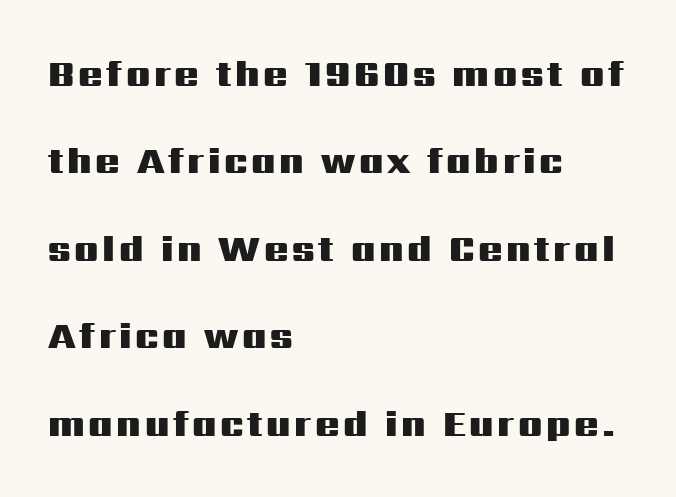
{"serif": "no", "italic": "no", "bold": "yes", "weight": "heavy", "width": "wide", "stroke_contrast": "medium", "x_height": "medium", "monospaced": "no", "underline": "no", "align": "left", "line_spacing": "loose", "line_spacing_ratio": 2.43, "glyph_px": 36}
